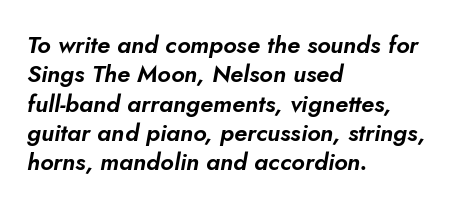
Q: Is the text italic (slanted)? A: Yes, it leans right by about 5 degrees.
Q: Is the text underlined? A: No.
Q: How is the paragraph aligned? A: Left-aligned.
Q: Is the spacing between letters normal or unusually wide? A: Normal.
